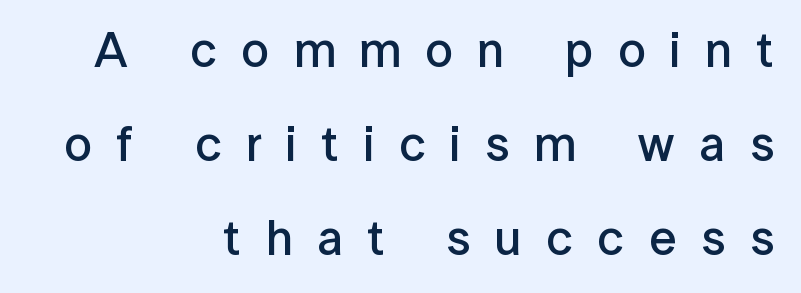
Check the space under the baseline: it is left empty. Where is the straight margin? On the right. These lines stand farther apart than default settings would place them. Rendered with straight, roman letterforms. In terms of letterform style, serifs are entirely absent.
